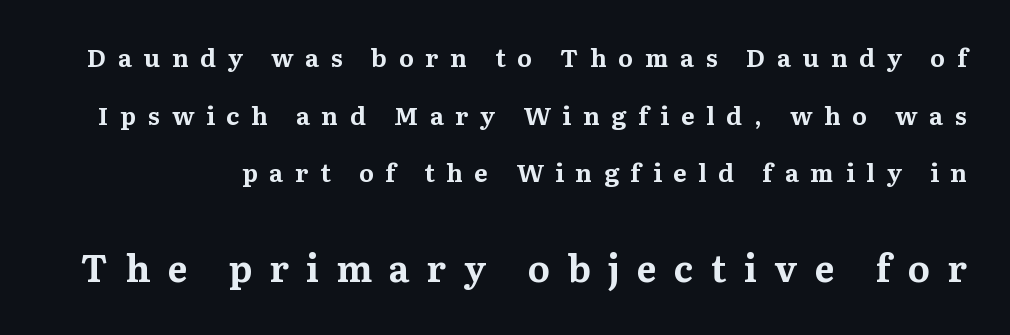
A serif font was chosen for this passage. The vertical gap from one line to the next is large. No word sits above an underline. You get the small type first, then a jump to larger type. The characters look thick and weighty, a clear bold.
